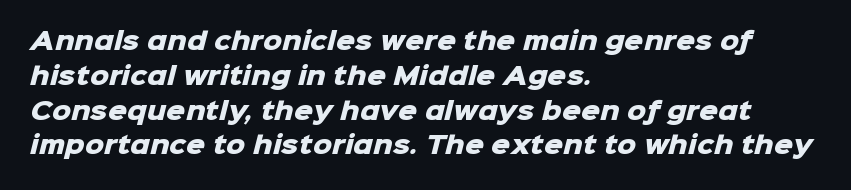
Q: Is the text bold? A: Yes.
Q: Is the text underlined? A: No.
Q: How is the paragraph aligned? A: Left-aligned.
Q: Is the spacing between letters normal or unusually wide? A: Normal.
Q: Is the spacing between lines tight, normal or loose? A: Normal.
